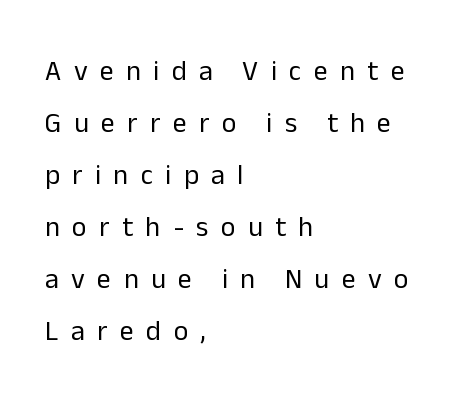
{"serif": "no", "italic": "no", "bold": "no", "weight": "regular", "width": "normal", "stroke_contrast": "low", "x_height": "medium", "monospaced": "no", "underline": "no", "align": "left", "line_spacing_ratio": 1.86, "letter_spacing": "wide", "letter_spacing_em": 0.44, "glyph_px": 28}
